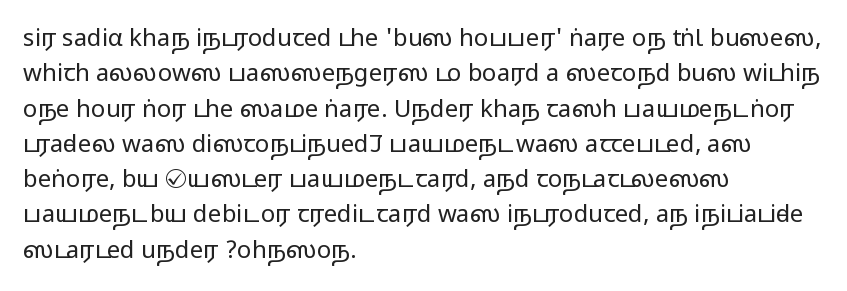
The image shows 24 px text type, upright; set left-aligned, normal line spacing (1.47x), normal letter spacing, not underlined.
